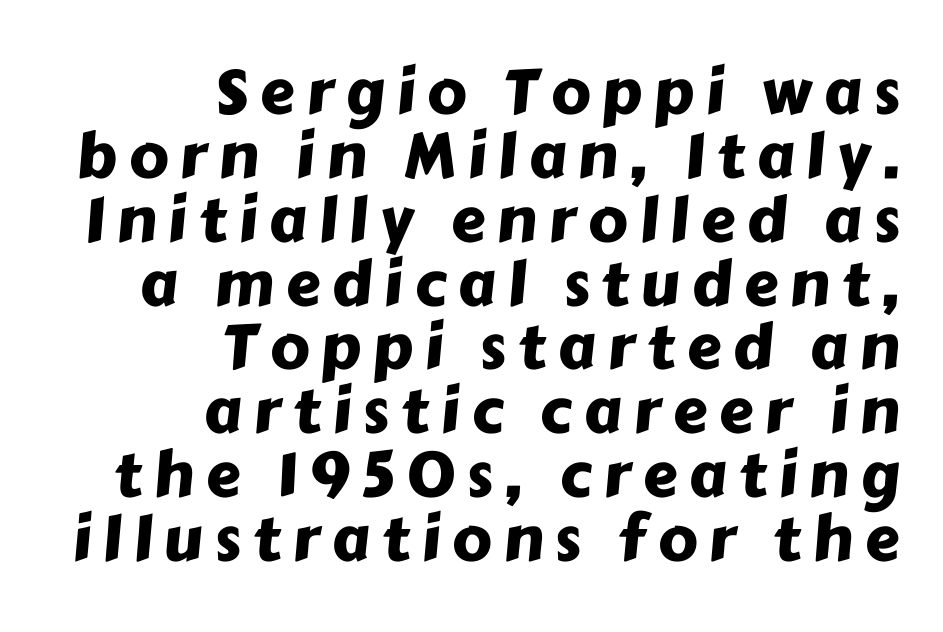
Q: Is the typeface a serif or a sans-serif typeface? A: Sans-serif.
Q: Is the text underlined? A: No.
Q: How is the paragraph aligned? A: Right-aligned.
Q: Is the spacing between lines tight, normal or loose? A: Tight.
Q: Width (condensed, normal, or wide)? A: Normal.
Q: Stroke contrast? A: Low.
Q: x-height? A: Medium.
Q: Monospaced? A: No.
